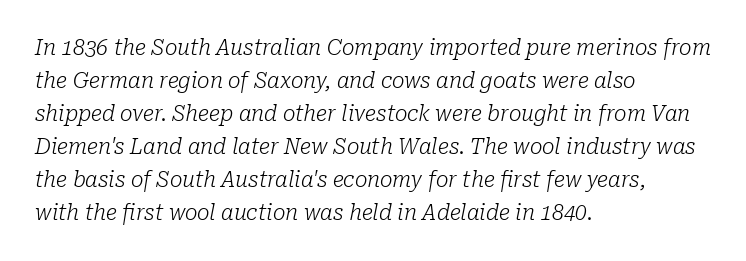
Q: Is the text bold? A: No.
Q: Is the text italic (slanted)? A: Yes, it leans right by about 10 degrees.
Q: Is the text underlined? A: No.
Q: How is the paragraph aligned? A: Left-aligned.
Q: Is the spacing between letters normal or unusually wide? A: Normal.
Q: Is the spacing between lines tight, normal or loose? A: Normal.
